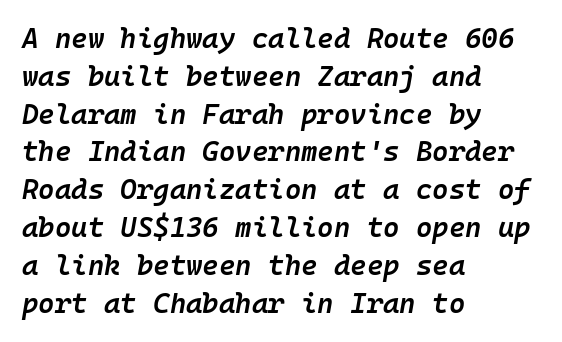
Q: Is the text bold? A: Semi-bold.
Q: Is the text italic (slanted)? A: Yes, it leans right by about 10 degrees.
Q: Is the text underlined? A: No.
Q: How is the paragraph aligned? A: Left-aligned.
Q: Is the spacing between letters normal or unusually wide? A: Normal.
Q: Is the spacing between lines tight, normal or loose? A: Normal.
Q: Width (condensed, normal, or wide)? A: Normal.
Q: Stroke contrast? A: Low.
Q: x-height? A: Medium.
Q: Monospaced? A: Yes.
